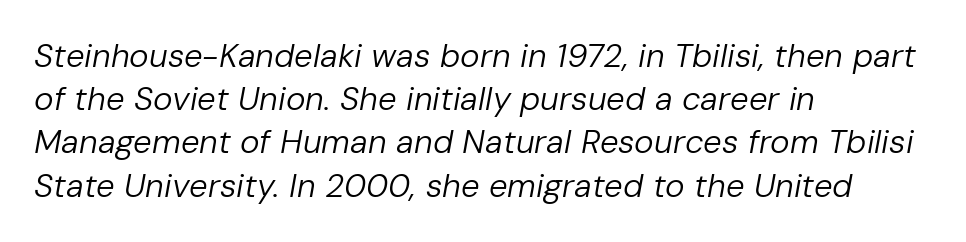
A clean baseline with only descenders dipping below it. The rendering uses natural spacing where letterforms have individual widths. The letters are slanted; this is an italic face. Weight: not bold — regular or lighter. Does the leading feel generous? No, just average. The compositor pushed each line to the left boundary.
